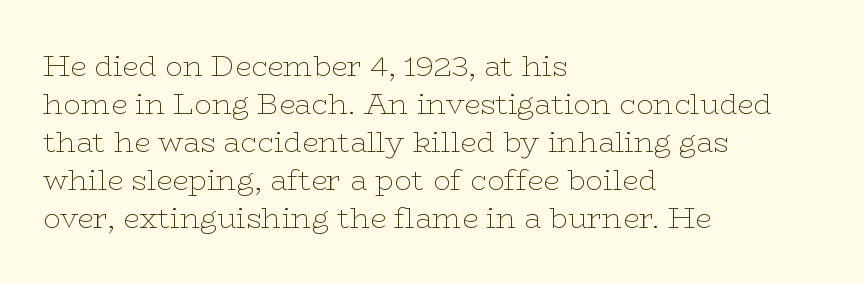
The image shows 29 px thin, wide serif type, upright; set left-aligned, normal line spacing (1.31x), normal letter spacing, not underlined; low stroke contrast and a medium x-height.
